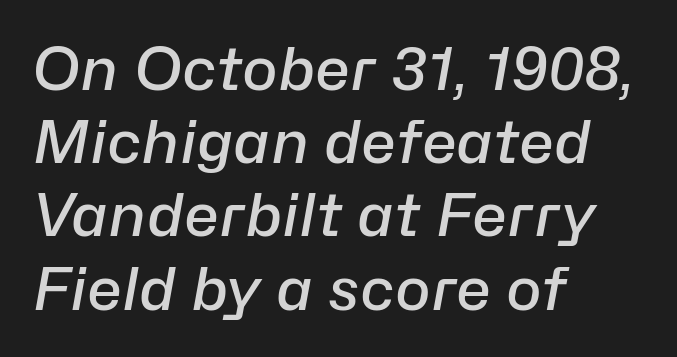
The image shows 60 px semibold type, italic (leaning right); set left-aligned, line spacing 1.22x, normal letter spacing, not underlined; low stroke contrast and a medium x-height.
